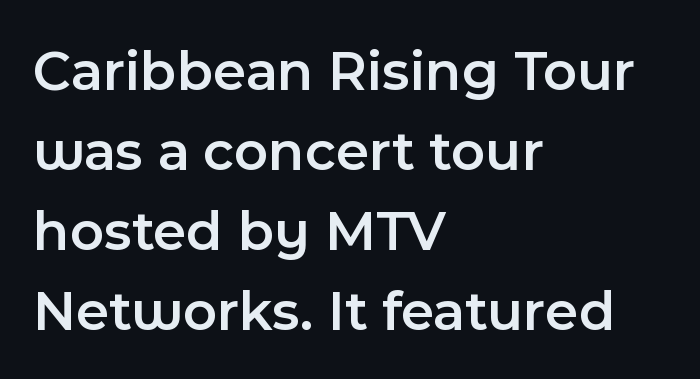
Q: Is the text bold? A: Semi-bold.
Q: Is the text italic (slanted)? A: No, it is upright.
Q: Is the typeface a serif or a sans-serif typeface? A: Sans-serif.
Q: Is the text underlined? A: No.
Q: How is the paragraph aligned? A: Left-aligned.
Q: Is the spacing between letters normal or unusually wide? A: Normal.
Q: Is the spacing between lines tight, normal or loose? A: Normal.
Q: Width (condensed, normal, or wide)? A: Normal.
Q: x-height? A: Medium.
Q: Monospaced? A: No.
